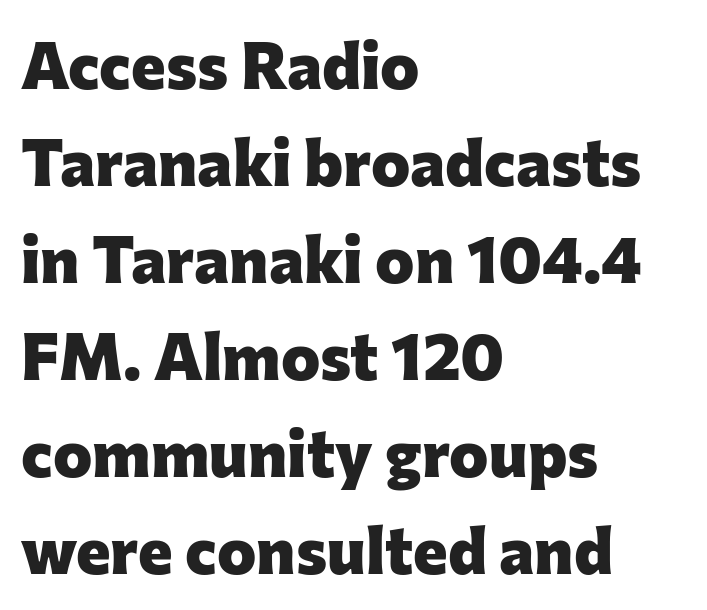
The leading is moderate, giving the passage an even texture. Quick note: not italic, upright. Observe the absence of serifs on each vertical stroke in this sample. The passage shown is typed in a proportional face where columns would drift.
